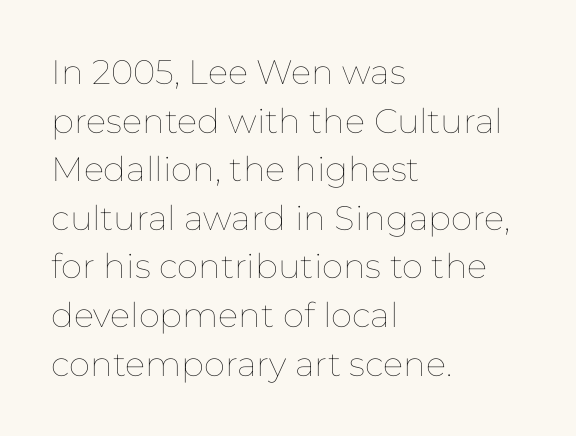
{"italic": "no", "bold": "no", "weight": "thin", "width": "normal", "stroke_contrast": "low", "x_height": "medium", "monospaced": "no", "underline": "no", "align": "left", "line_spacing": "normal", "line_spacing_ratio": 1.43, "letter_spacing": "normal", "letter_spacing_em": 0.0, "glyph_px": 34}
